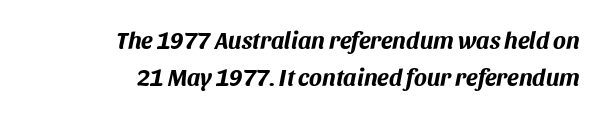
{"italic": "yes", "lean": "right", "slant_degrees": 11, "bold": "yes", "underline": "no", "align": "right", "line_spacing": "normal", "line_spacing_ratio": 1.53, "letter_spacing": "normal", "letter_spacing_em": 0.0, "glyph_px": 24}
